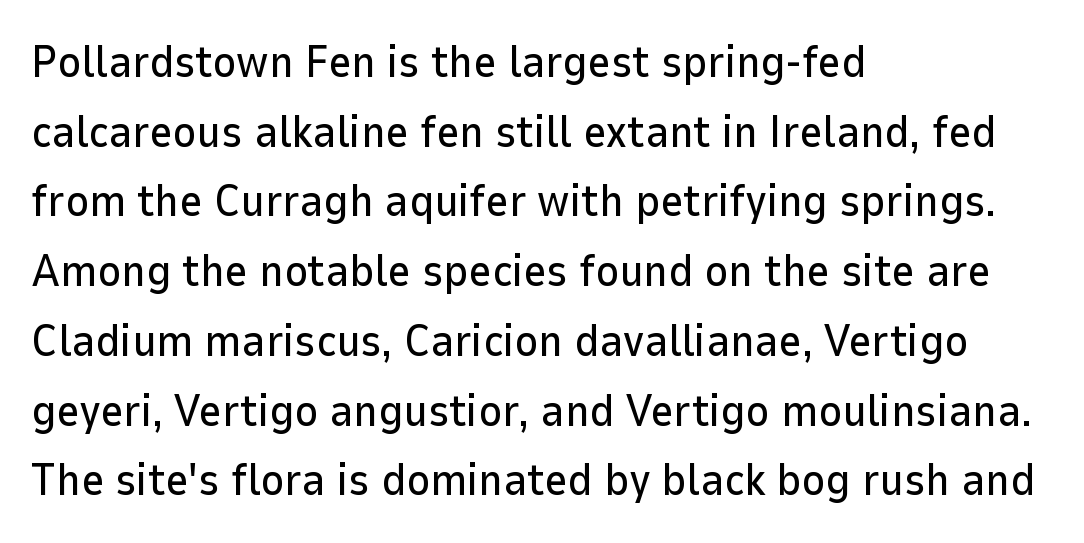
This sample has the flowing, uneven cadence of proportional lettering. Typographically, this falls in the sans-serif category. Regular leading. The axis of the letterforms is exactly vertical. The text block is weighted toward the left margin, trailing off unevenly rightward. A typesetter would call this zero additional tracking.
